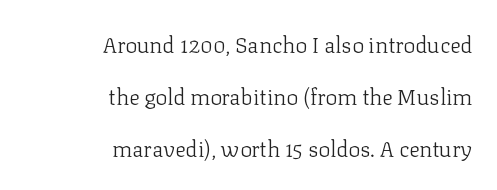
{"italic": "no", "bold": "no", "underline": "no", "align": "right", "line_spacing": "loose", "line_spacing_ratio": 2.37, "letter_spacing": "normal", "letter_spacing_em": 0.0, "glyph_px": 22}
